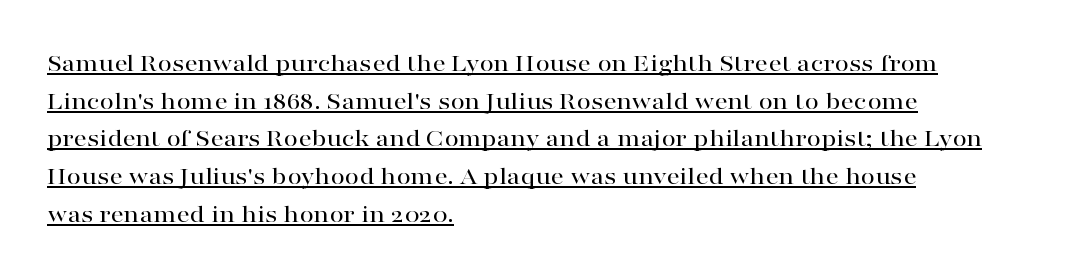
The image shows 26 px text type, upright; set left-aligned, normal line spacing (1.45x), normal letter spacing, underlined.
